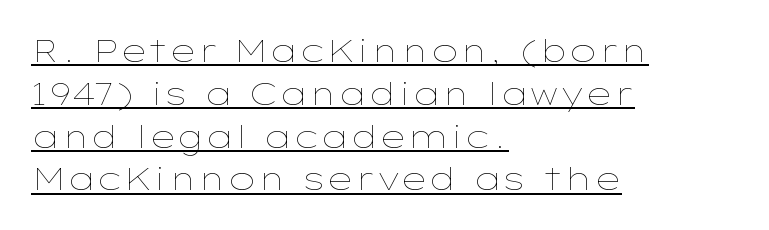
The image shows 31 px thin, wide type, upright; set left-aligned, normal line spacing (1.38x), normal letter spacing, underlined; low stroke contrast and a medium x-height.
